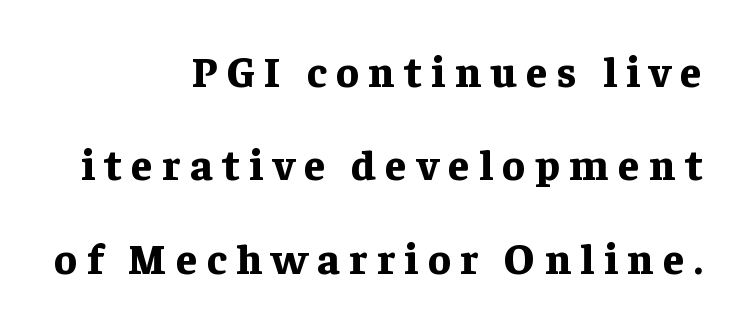
Q: Is the text bold? A: Yes.
Q: Is the text italic (slanted)? A: No, it is upright.
Q: Is the typeface a serif or a sans-serif typeface? A: Serif.
Q: Is the text underlined? A: No.
Q: How is the paragraph aligned? A: Right-aligned.
Q: Is the spacing between letters normal or unusually wide? A: Unusually wide.
Q: Is the spacing between lines tight, normal or loose? A: Loose.
Q: Width (condensed, normal, or wide)? A: Normal.
Q: Stroke contrast? A: Low.
Q: x-height? A: Medium.
Q: Monospaced? A: No.
